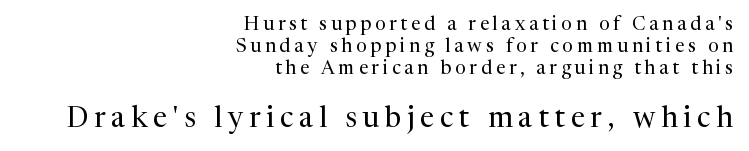
{"serif": "yes", "italic": "no", "bold": "no", "weight": "regular", "width": "normal", "stroke_contrast": "medium", "x_height": "medium", "monospaced": "no", "underline": "no", "align": "right", "line_spacing": "tight", "line_spacing_ratio": 1.15, "letter_spacing": "wide", "letter_spacing_em": 0.2, "larger_block": "second", "size_ratio": 1.53, "glyph_px": 29}
